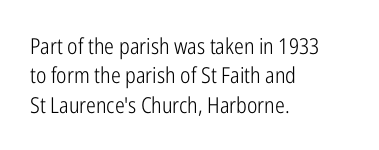
The image shows 22 px text type, upright; set left-aligned, normal line spacing (1.33x), normal letter spacing, not underlined.
